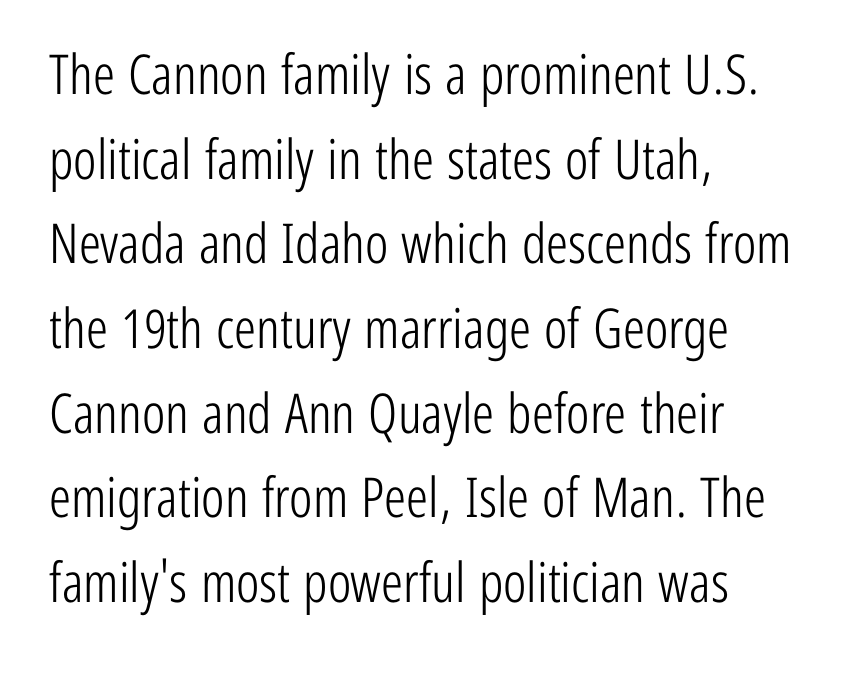
{"serif": "no", "italic": "no", "bold": "no", "weight": "light", "width": "condensed", "stroke_contrast": "low", "x_height": "medium", "monospaced": "no", "underline": "no", "align": "left", "line_spacing": "normal", "line_spacing_ratio": 1.54, "letter_spacing": "normal", "letter_spacing_em": 0.0, "glyph_px": 55}
